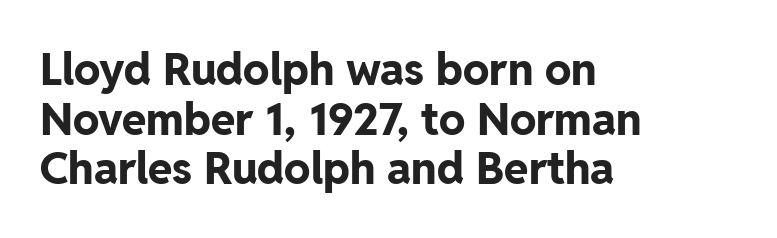
The passage shown has conventional tracking throughout. The passage shown is typed in a proportional face where columns would drift. The typesetter chose a ragged-right arrangement here. On the weight axis this lands at bold, roughly 700.
